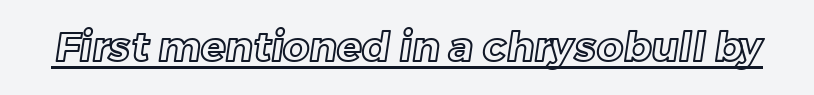
Q: Is the text underlined? A: Yes.
Q: Is the spacing between letters normal or unusually wide? A: Normal.
Q: Width (condensed, normal, or wide)? A: Normal.
Q: x-height? A: Medium.
Q: Monospaced? A: No.
